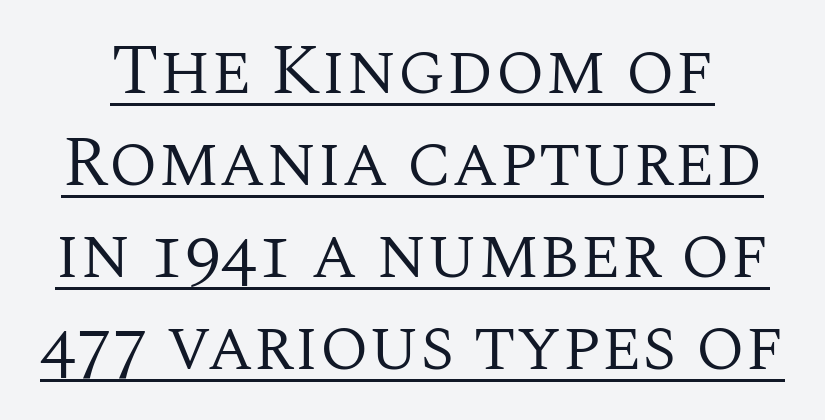
{"serif": "yes", "italic": "no", "bold": "no", "weight": "regular", "width": "normal", "stroke_contrast": "medium", "x_height": "large", "monospaced": "no", "underline": "yes", "line_spacing": "normal", "line_spacing_ratio": 1.28, "letter_spacing": "normal", "letter_spacing_em": 0.0, "glyph_px": 72}
